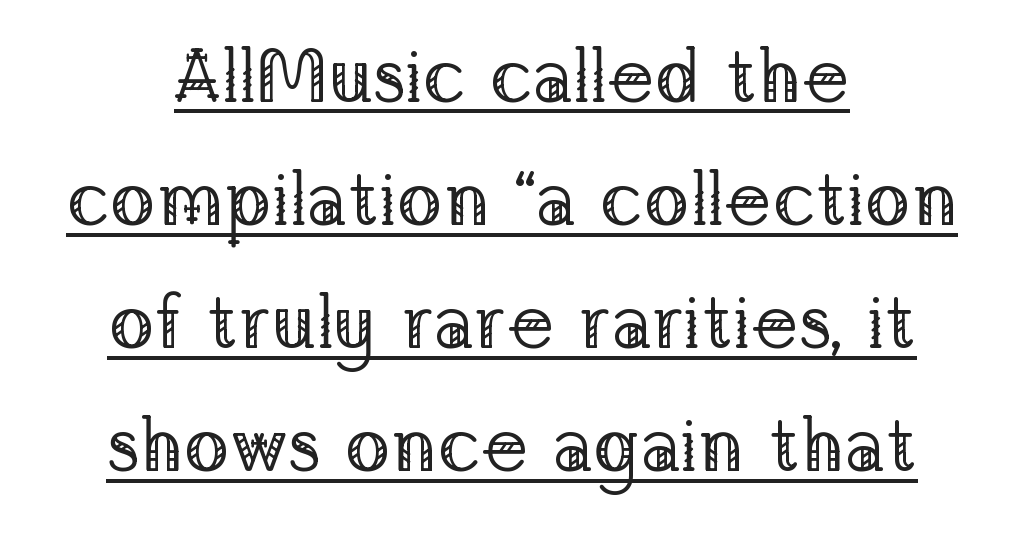
{"serif": "yes", "italic": "no", "bold": "no", "weight": "regular", "width": "normal", "stroke_contrast": "low", "x_height": "medium", "monospaced": "no", "underline": "yes", "align": "center", "line_spacing": "normal", "line_spacing_ratio": 1.62, "letter_spacing": "normal", "letter_spacing_em": 0.0, "glyph_px": 76}
